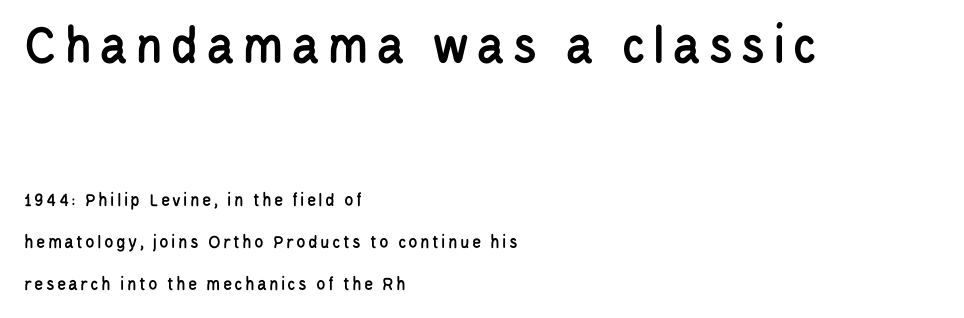
{"serif": "no", "italic": "no", "width": "condensed", "stroke_contrast": "low", "x_height": "large", "monospaced": "no", "underline": "no", "align": "left", "line_spacing": "loose", "line_spacing_ratio": 2.2, "larger_block": "first", "size_ratio": 2.95, "glyph_px": 56}
